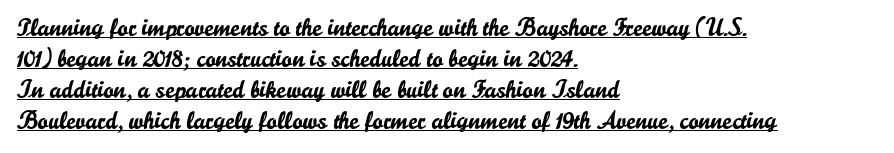
Q: Is the text italic (slanted)? A: Yes.
Q: Is the text underlined? A: Yes.
Q: How is the paragraph aligned? A: Left-aligned.
Q: Is the spacing between letters normal or unusually wide? A: Normal.
